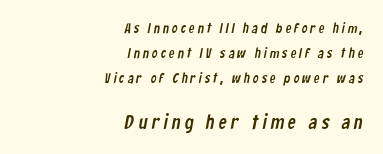
{"underline": "no", "align": "right", "line_spacing_ratio": 1.79, "letter_spacing": "wide", "letter_spacing_em": 0.22, "larger_block": "second", "size_ratio": 1.43, "glyph_px": 20}
